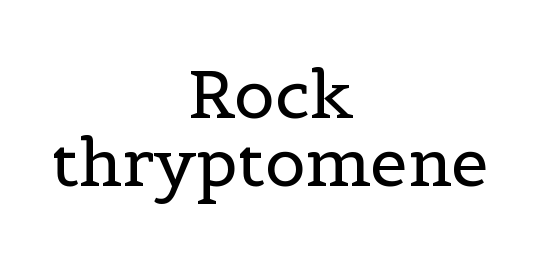
Q: Is the text bold? A: No.
Q: Is the text italic (slanted)? A: No, it is upright.
Q: Is the typeface a serif or a sans-serif typeface? A: Serif.
Q: Is the text underlined? A: No.
Q: How is the paragraph aligned? A: Centered.
Q: Is the spacing between letters normal or unusually wide? A: Normal.
Q: Is the spacing between lines tight, normal or loose? A: Tight.
Q: Width (condensed, normal, or wide)? A: Normal.
Q: x-height? A: Medium.
Q: Monospaced? A: No.
